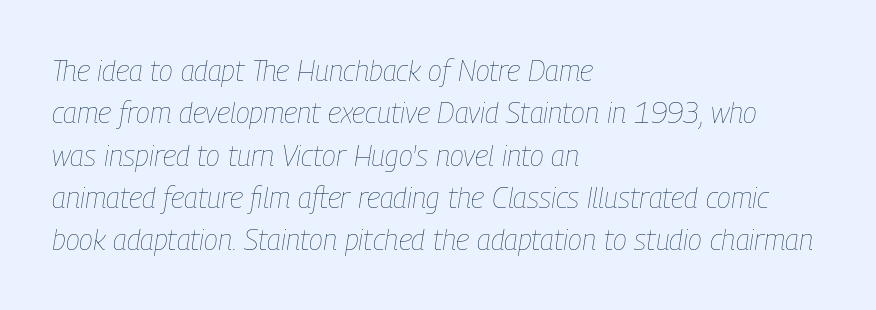
An italicized treatment has been applied to the whole sample. Short note: letters normally spaced. Alignment: flush left. Unmarked baselines from the first word to the last. The space between consecutive lines is moderate. Note the varied advance widths — an 'i' is clearly narrower than an 'm'.
